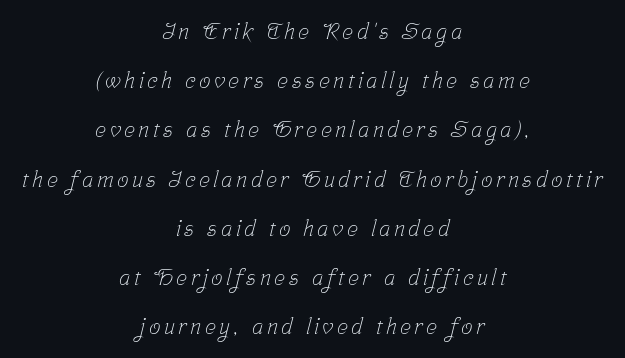
Underline: absent. One-word summary of the alignment: center. Bold? No — there's no thickening of the strokes. If you measured baseline to baseline, you'd find a long distance.
